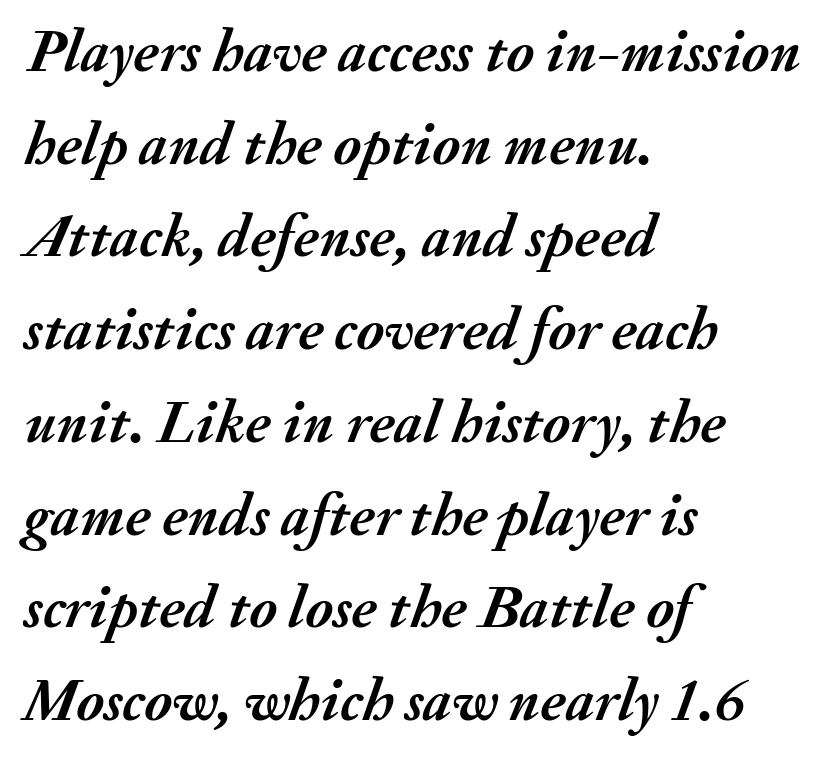
{"italic": "yes", "lean": "right", "slant_degrees": 20, "bold": "yes", "weight": "semibold", "width": "normal", "stroke_contrast": "medium", "x_height": "small", "monospaced": "no", "underline": "no", "align": "left", "line_spacing": "normal", "line_spacing_ratio": 1.52, "letter_spacing": "normal", "letter_spacing_em": 0.0, "glyph_px": 61}
